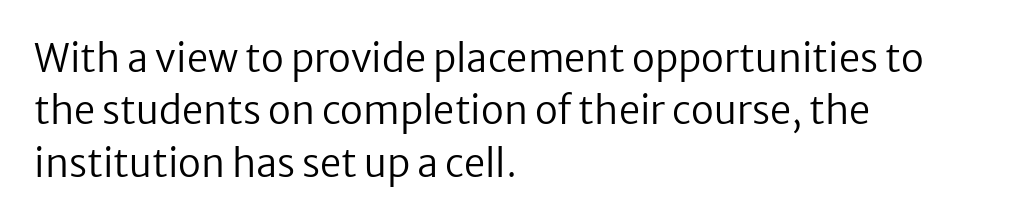
Grotesque or geometric, the face here clearly has no serifs. This sample has the flowing, uneven cadence of proportional lettering. The line texture is even and compact thanks to regular tracking. The space between consecutive lines is moderate. The text block is weighted toward the left margin, trailing off unevenly rightward. The letterforms sit at book weight or below.
